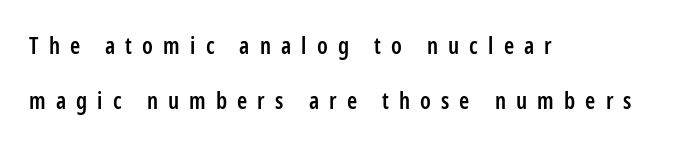
Q: Is the text bold? A: Semi-bold.
Q: Is the text italic (slanted)? A: No, it is upright.
Q: Is the text underlined? A: No.
Q: How is the paragraph aligned? A: Left-aligned.
Q: Is the spacing between letters normal or unusually wide? A: Unusually wide.
Q: Is the spacing between lines tight, normal or loose? A: Loose.
